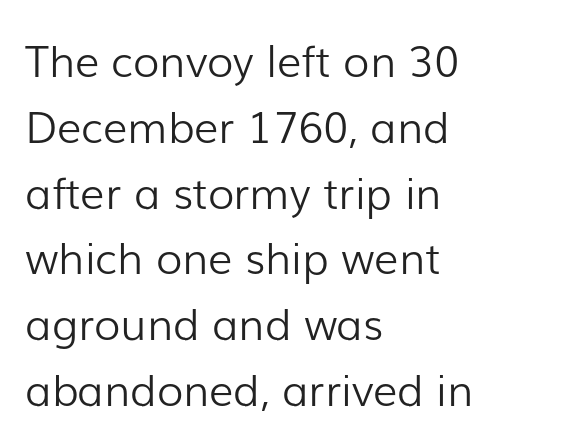
Q: Is the text bold? A: No.
Q: Is the text italic (slanted)? A: No, it is upright.
Q: Is the typeface a serif or a sans-serif typeface? A: Sans-serif.
Q: Is the text underlined? A: No.
Q: How is the paragraph aligned? A: Left-aligned.
Q: Is the spacing between letters normal or unusually wide? A: Normal.
Q: Is the spacing between lines tight, normal or loose? A: Normal.
Q: Width (condensed, normal, or wide)? A: Normal.
Q: Stroke contrast? A: Low.
Q: x-height? A: Medium.
Q: Monospaced? A: No.
